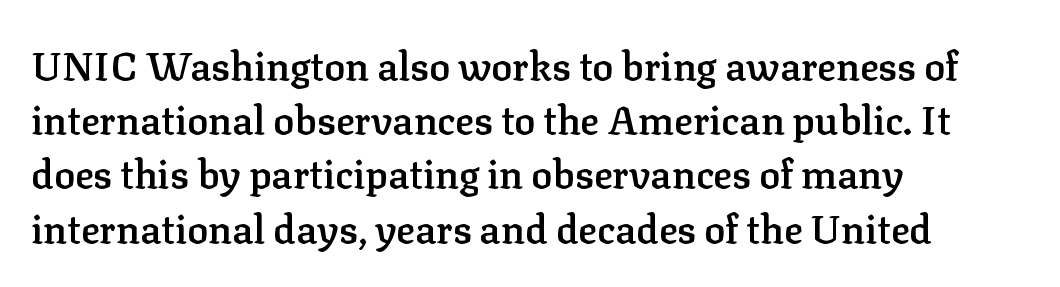
The image shows 39 px semibold serif type, upright; set left-aligned, normal line spacing (1.39x), normal letter spacing, not underlined; low stroke contrast and a medium x-height.
